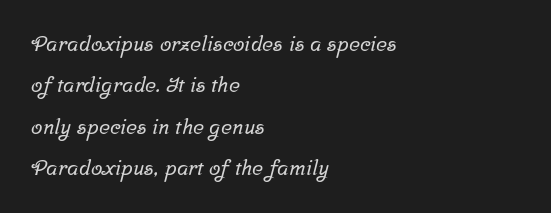
In CSS terms this would be text-align: left. Standard letterfit; no display-style spreading of the glyphs. This block would shrink considerably if given ordinary leading; it's expanded now. The area under the type is left untouched.
